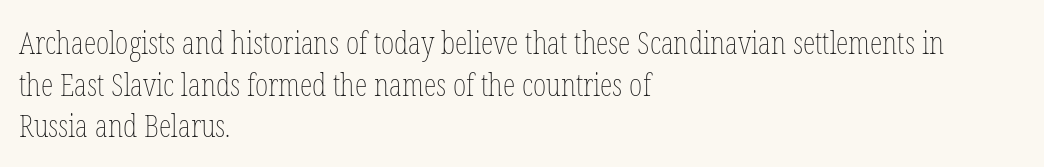
{"italic": "no", "bold": "no", "weight": "thin", "width": "condensed", "stroke_contrast": "low", "x_height": "medium", "monospaced": "no", "underline": "no", "align": "left", "line_spacing": "normal", "line_spacing_ratio": 1.3, "letter_spacing": "normal", "letter_spacing_em": 0.0, "glyph_px": 32}
